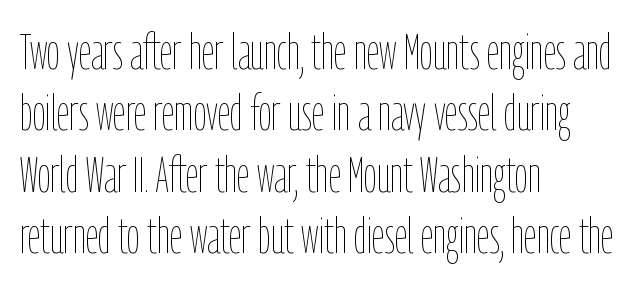
The image shows 50 px thin, condensed type, upright; set left-aligned, line spacing 1.23x, normal letter spacing, not underlined; low stroke contrast and a medium x-height.
